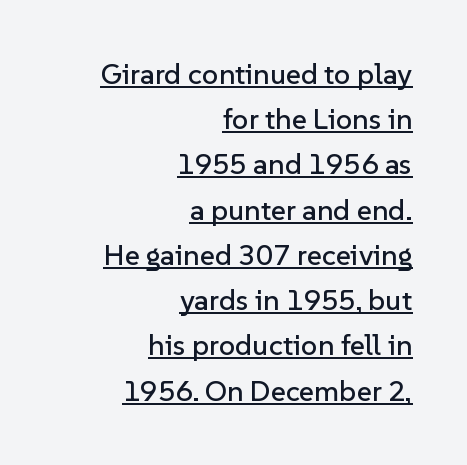
{"serif": "no", "italic": "no", "width": "normal", "stroke_contrast": "low", "x_height": "medium", "monospaced": "no", "underline": "yes", "align": "right", "line_spacing": "normal", "line_spacing_ratio": 1.56, "letter_spacing": "normal", "letter_spacing_em": 0.0, "glyph_px": 29}
